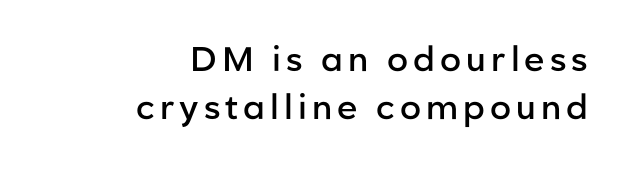
The image shows 34 px semibold sans-serif type, upright; set right-aligned, normal line spacing (1.42x), not underlined; low stroke contrast and a medium x-height.
